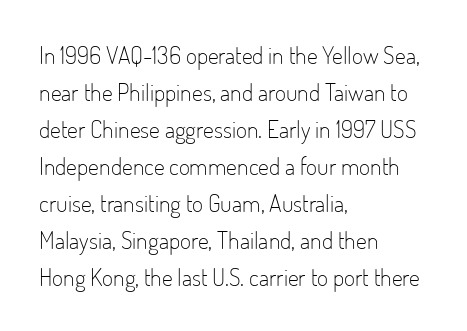
Q: Is the text bold? A: No.
Q: Is the text italic (slanted)? A: No, it is upright.
Q: Is the text underlined? A: No.
Q: How is the paragraph aligned? A: Left-aligned.
Q: Is the spacing between letters normal or unusually wide? A: Normal.
Q: Is the spacing between lines tight, normal or loose? A: Normal.
